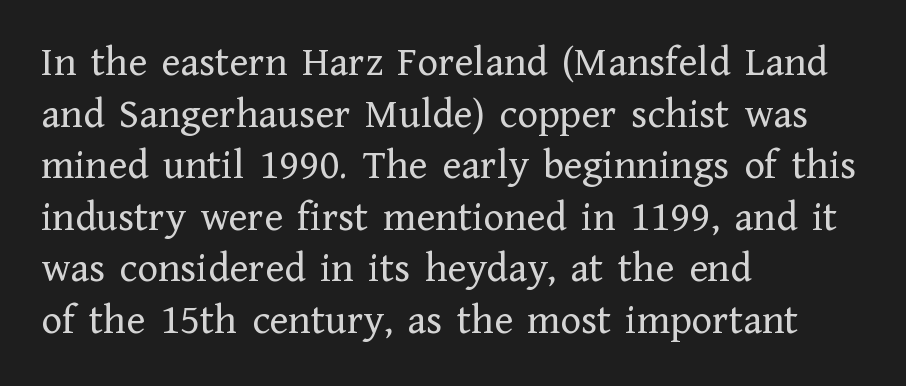
The image shows 43 px regular-weight serif type, upright; set left-aligned, line spacing 1.2x, normal letter spacing, not underlined; low stroke contrast and a medium x-height.
